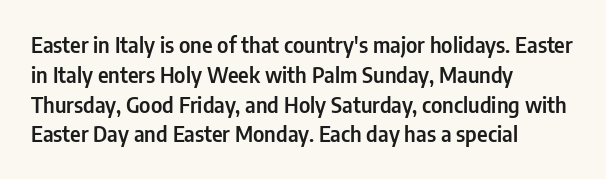
Which margin do the lines hug? The left one — the right edge is uneven. The letters stand upright; this is a roman face. Any mark beneath the type? The region is blank. The space between consecutive lines is moderate. No extra tracking has been applied to these lines.
